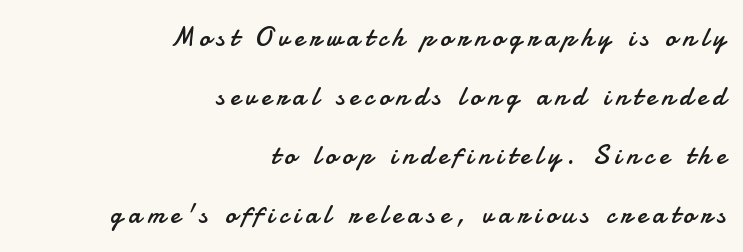
Q: Is the text bold? A: No.
Q: Is the text italic (slanted)? A: Yes.
Q: Is the text underlined? A: No.
Q: How is the paragraph aligned? A: Right-aligned.
Q: Is the spacing between letters normal or unusually wide? A: Unusually wide.
Q: Is the spacing between lines tight, normal or loose? A: Loose.
